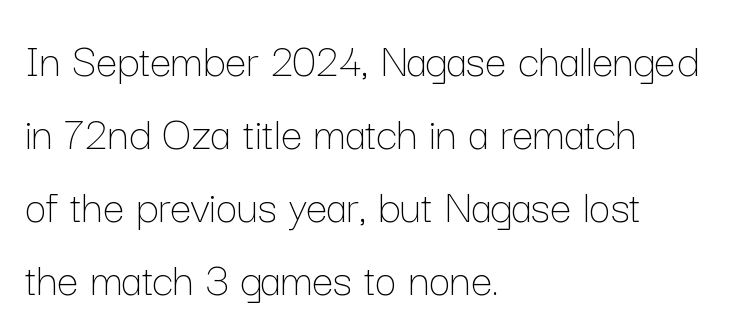
{"italic": "no", "bold": "no", "weight": "thin", "width": "normal", "stroke_contrast": "low", "x_height": "medium", "monospaced": "no", "underline": "no", "align": "left", "line_spacing": "normal", "line_spacing_ratio": 1.52, "letter_spacing": "normal", "letter_spacing_em": 0.0, "glyph_px": 48}
